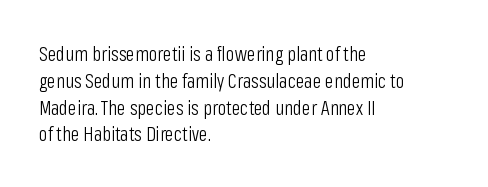
The image shows 20 px text type, upright; set left-aligned, normal line spacing (1.34x), normal letter spacing, not underlined.
